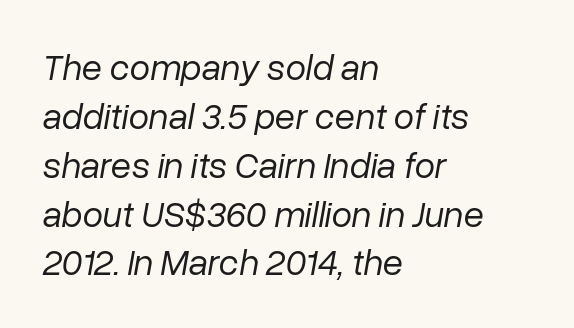
Left-aligned paragraph, ragged on the right. Looking at the ascenders, they clearly lean. Vertical spacing — default. Glance below the letters and you will spot only blank space.
